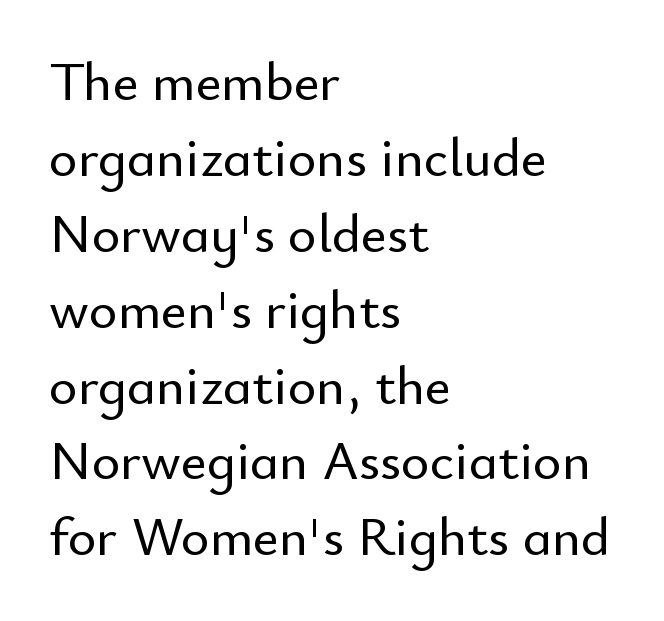
The image shows 55 px sans-serif type, upright; set left-aligned, normal line spacing (1.38x), normal letter spacing, not underlined; low stroke contrast and a small x-height.
